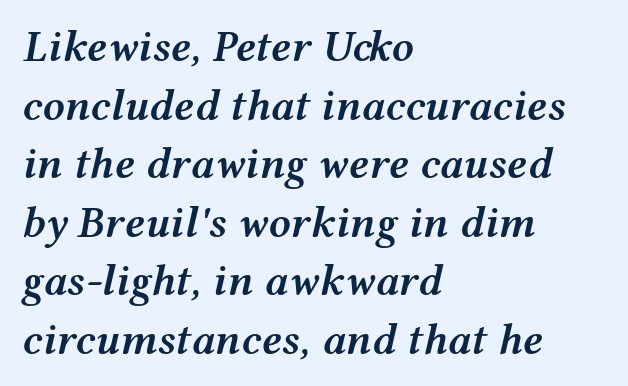
Default kerning and tracking; the words read as compact shapes. The designer left line spacing at the default. The face used here is proportionally spaced, like ordinary book or web type. Reading down the block, your eye returns to a fixed left position each line. Semibold letterforms, between regular and bold.
